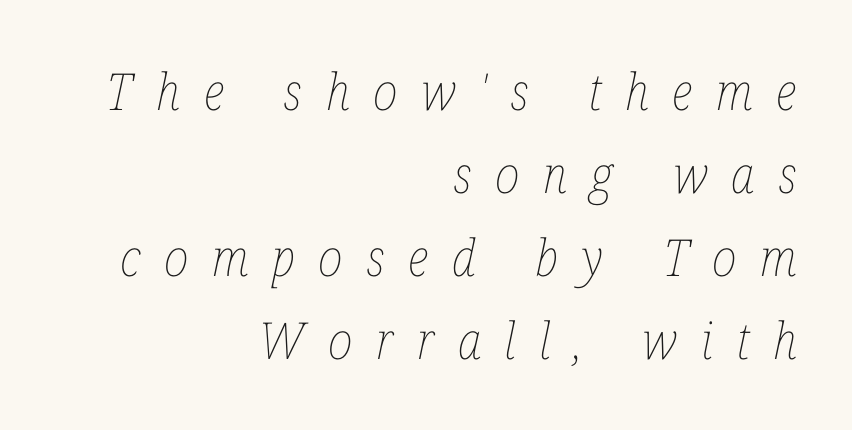
{"italic": "yes", "lean": "right", "slant_degrees": 12, "bold": "no", "weight": "thin", "width": "condensed", "stroke_contrast": "low", "x_height": "medium", "monospaced": "no", "underline": "no", "align": "right", "line_spacing": "normal", "line_spacing_ratio": 1.63, "letter_spacing": "wide", "letter_spacing_em": 0.46, "glyph_px": 51}
